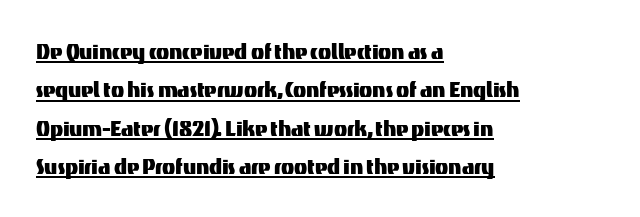
Q: Is the text italic (slanted)? A: No, it is upright.
Q: Is the text underlined? A: Yes.
Q: How is the paragraph aligned? A: Left-aligned.
Q: Is the spacing between letters normal or unusually wide? A: Normal.
Q: Is the spacing between lines tight, normal or loose? A: Normal.
